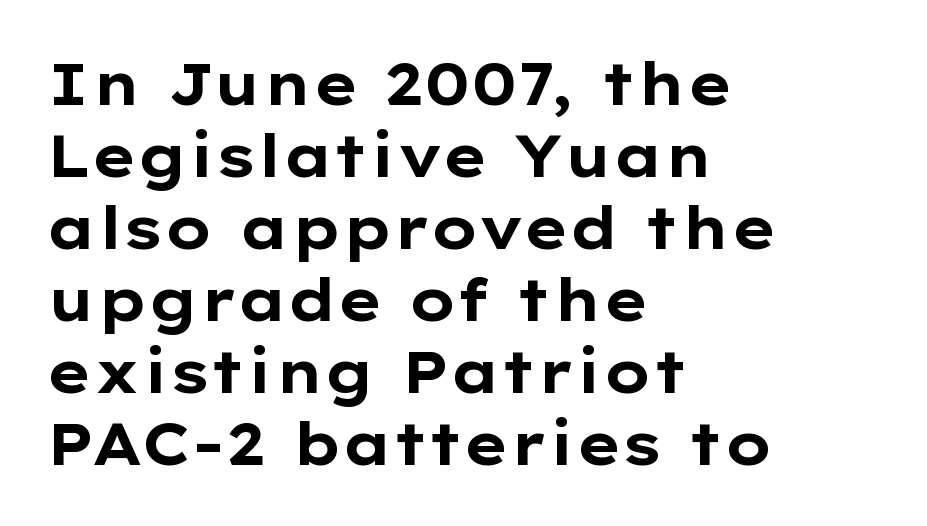
Q: Is the text bold? A: Yes.
Q: Is the text italic (slanted)? A: No, it is upright.
Q: Is the typeface a serif or a sans-serif typeface? A: Sans-serif.
Q: Is the text underlined? A: No.
Q: How is the paragraph aligned? A: Left-aligned.
Q: Is the spacing between letters normal or unusually wide? A: Normal.
Q: Width (condensed, normal, or wide)? A: Wide.
Q: Stroke contrast? A: Low.
Q: x-height? A: Medium.
Q: Monospaced? A: No.
